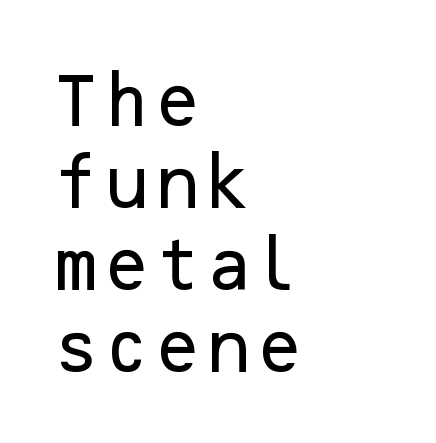
{"serif": "no", "italic": "no", "width": "normal", "stroke_contrast": "low", "x_height": "medium", "underline": "no", "align": "left", "line_spacing": "normal", "line_spacing_ratio": 1.39, "letter_spacing": "normal", "letter_spacing_em": 0.0, "glyph_px": 59}
